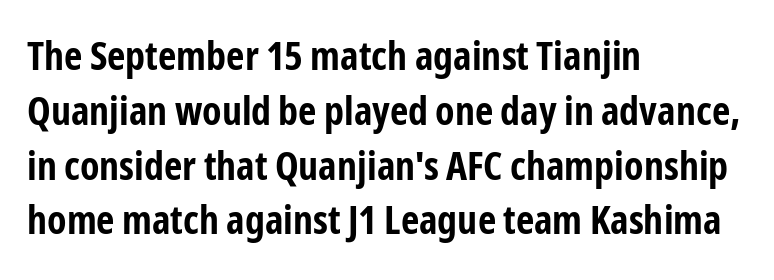
The image shows 40 px bold, condensed sans-serif type, upright; set left-aligned, normal line spacing (1.37x), normal letter spacing, not underlined; low stroke contrast and a medium x-height.
